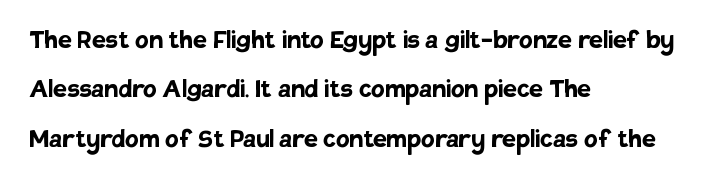
The image shows 31 px semibold sans-serif type, upright; set left-aligned, normal line spacing (1.59x), normal letter spacing, not underlined; low stroke contrast and a large x-height.
